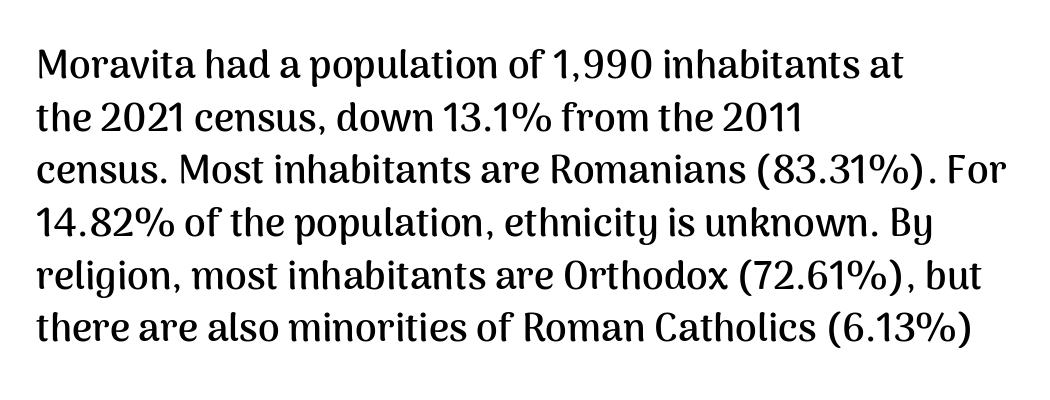
{"serif": "no", "italic": "no", "bold": "yes", "weight": "semibold", "width": "normal", "stroke_contrast": "medium", "x_height": "medium", "monospaced": "no", "underline": "no", "align": "left", "line_spacing": "normal", "line_spacing_ratio": 1.35, "letter_spacing": "normal", "letter_spacing_em": 0.0, "glyph_px": 39}
